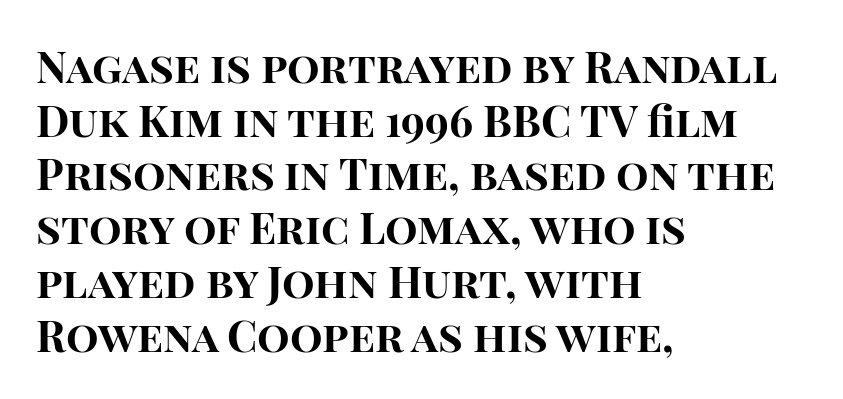
Q: Is the text bold? A: Yes.
Q: Is the text italic (slanted)? A: No, it is upright.
Q: Is the typeface a serif or a sans-serif typeface? A: Sans-serif.
Q: Is the text underlined? A: No.
Q: How is the paragraph aligned? A: Left-aligned.
Q: Is the spacing between letters normal or unusually wide? A: Normal.
Q: Is the spacing between lines tight, normal or loose? A: Normal.
Q: Width (condensed, normal, or wide)? A: Normal.
Q: Stroke contrast? A: High.
Q: x-height? A: Large.
Q: Monospaced? A: No.
